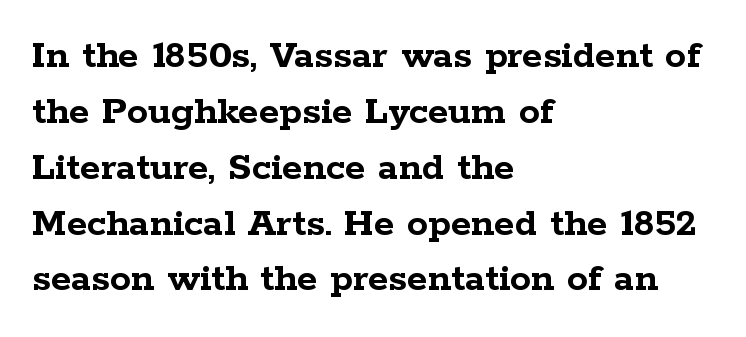
Does extra space separate the letters? No, they use regular spacing. If you drew a ruler down the left edge, every line would touch it. Summary of vertical rhythm: regular, with standard interline spacing. These words are printed bold, with thick strokes throughout. Descenders are the only things crossing below the line.
